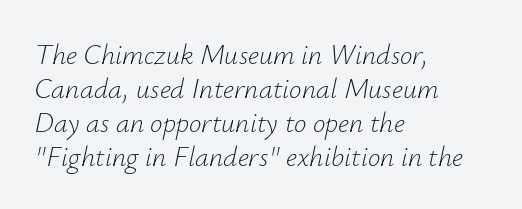
Q: Is the text bold? A: No.
Q: Is the text italic (slanted)? A: Yes, it leans right by about 12 degrees.
Q: Is the text underlined? A: No.
Q: How is the paragraph aligned? A: Left-aligned.
Q: Is the spacing between letters normal or unusually wide? A: Normal.
Q: Width (condensed, normal, or wide)? A: Normal.
Q: Stroke contrast? A: Low.
Q: x-height? A: Small.
Q: Monospaced? A: No.
